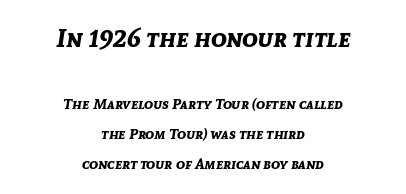
Q: Is the text bold? A: Yes.
Q: Is the text italic (slanted)? A: Yes, it leans right by about 8 degrees.
Q: Is the text underlined? A: No.
Q: How is the paragraph aligned? A: Centered.
Q: Is the spacing between letters normal or unusually wide? A: Normal.
Q: Is the spacing between lines tight, normal or loose? A: Loose.
Q: Which block of text is set in a larger size, the first (top) or the second (bottom)? A: The first (top) one.
